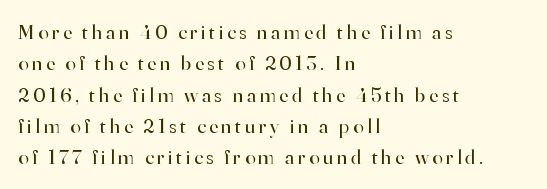
Q: Is the text bold? A: No.
Q: Is the text italic (slanted)? A: No, it is upright.
Q: Is the text underlined? A: No.
Q: How is the paragraph aligned? A: Left-aligned.
Q: Is the spacing between lines tight, normal or loose? A: Normal.
